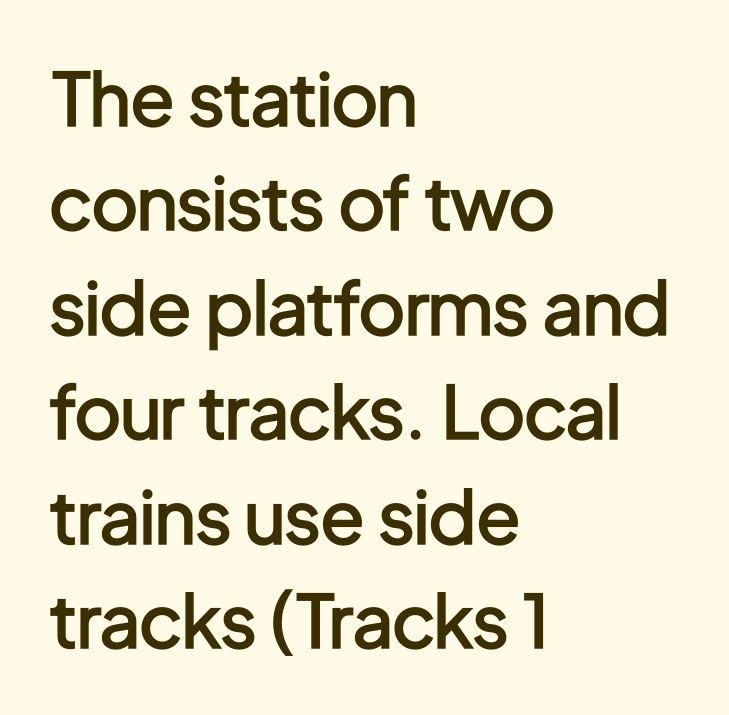
{"serif": "no", "italic": "no", "bold": "semi", "weight": "semibold", "width": "condensed", "stroke_contrast": "low", "x_height": "medium", "monospaced": "no", "underline": "no", "align": "left", "line_spacing": "normal", "line_spacing_ratio": 1.43, "letter_spacing": "normal", "letter_spacing_em": 0.0, "glyph_px": 73}
